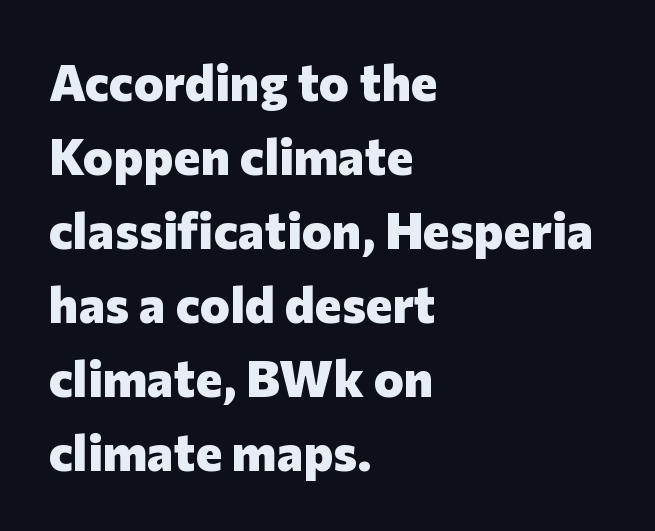
Q: Is the text bold? A: Yes.
Q: Is the text italic (slanted)? A: No, it is upright.
Q: Is the typeface a serif or a sans-serif typeface? A: Sans-serif.
Q: Is the text underlined? A: No.
Q: How is the paragraph aligned? A: Left-aligned.
Q: Is the spacing between letters normal or unusually wide? A: Normal.
Q: Is the spacing between lines tight, normal or loose? A: Normal.
Q: Width (condensed, normal, or wide)? A: Normal.
Q: Stroke contrast? A: Low.
Q: x-height? A: Medium.
Q: Monospaced? A: No.
